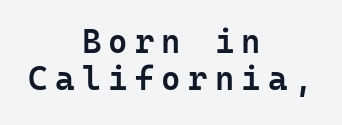
Q: Is the text bold? A: Semi-bold.
Q: Is the text italic (slanted)? A: No, it is upright.
Q: Is the typeface a serif or a sans-serif typeface? A: Sans-serif.
Q: Is the text underlined? A: No.
Q: How is the paragraph aligned? A: Centered.
Q: Is the spacing between letters normal or unusually wide? A: Unusually wide.
Q: Is the spacing between lines tight, normal or loose? A: Tight.
Q: Width (condensed, normal, or wide)? A: Normal.
Q: Stroke contrast? A: Low.
Q: x-height? A: Medium.
Q: Monospaced? A: Yes.
